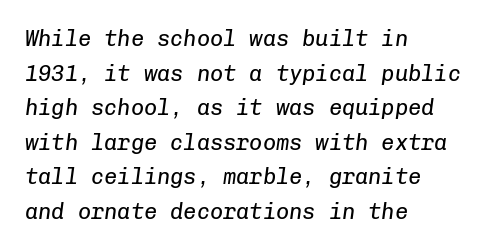
{"italic": "yes", "lean": "right", "slant_degrees": 8, "bold": "no", "underline": "no", "align": "left", "line_spacing": "normal", "line_spacing_ratio": 1.57, "letter_spacing": "normal", "letter_spacing_em": 0.0, "glyph_px": 22}
